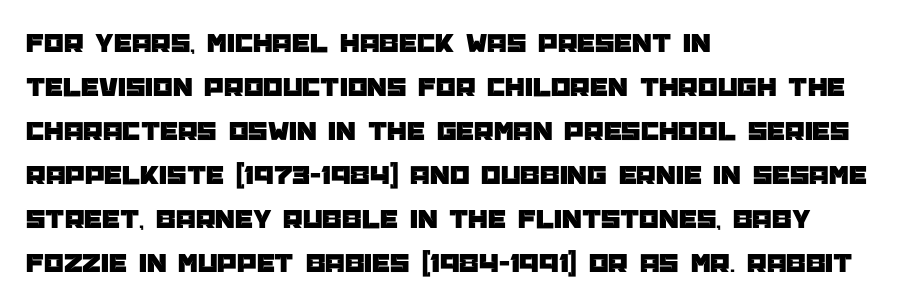
Q: Is the text italic (slanted)? A: No, it is upright.
Q: Is the typeface a serif or a sans-serif typeface? A: Sans-serif.
Q: Is the text underlined? A: No.
Q: How is the paragraph aligned? A: Left-aligned.
Q: Is the spacing between letters normal or unusually wide? A: Normal.
Q: Is the spacing between lines tight, normal or loose? A: Normal.
Q: Width (condensed, normal, or wide)? A: Normal.
Q: Stroke contrast? A: Low.
Q: x-height? A: Large.
Q: Monospaced? A: No.
